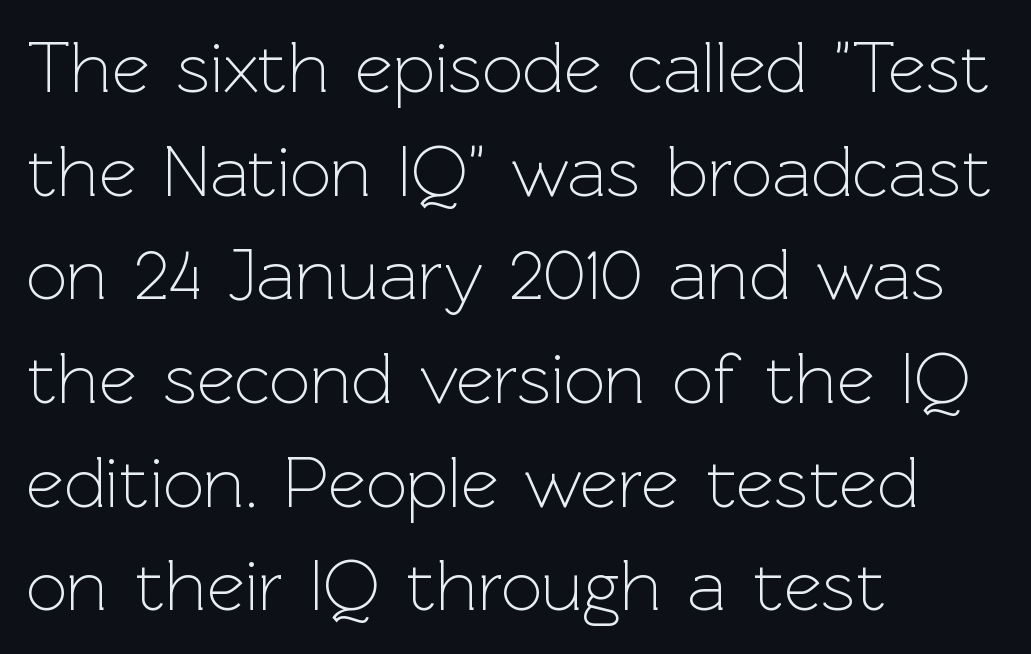
Q: Is the text bold? A: No.
Q: Is the text italic (slanted)? A: No, it is upright.
Q: Is the typeface a serif or a sans-serif typeface? A: Sans-serif.
Q: Is the text underlined? A: No.
Q: How is the paragraph aligned? A: Left-aligned.
Q: Is the spacing between letters normal or unusually wide? A: Normal.
Q: Is the spacing between lines tight, normal or loose? A: Normal.
Q: Width (condensed, normal, or wide)? A: Normal.
Q: x-height? A: Medium.
Q: Monospaced? A: No.
